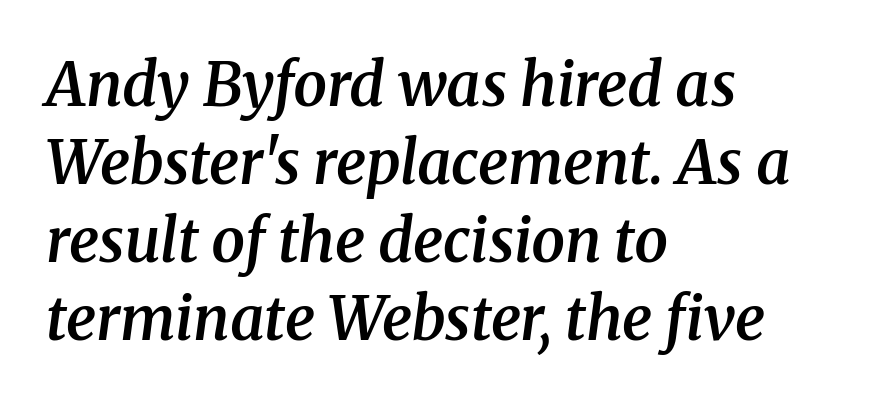
Q: Is the text bold? A: Semi-bold.
Q: Is the text italic (slanted)? A: Yes, it leans right by about 8 degrees.
Q: Is the typeface a serif or a sans-serif typeface? A: Serif.
Q: Is the text underlined? A: No.
Q: How is the paragraph aligned? A: Left-aligned.
Q: Is the spacing between letters normal or unusually wide? A: Normal.
Q: Is the spacing between lines tight, normal or loose? A: Normal.
Q: Width (condensed, normal, or wide)? A: Normal.
Q: Stroke contrast? A: Medium.
Q: x-height? A: Medium.
Q: Monospaced? A: No.
